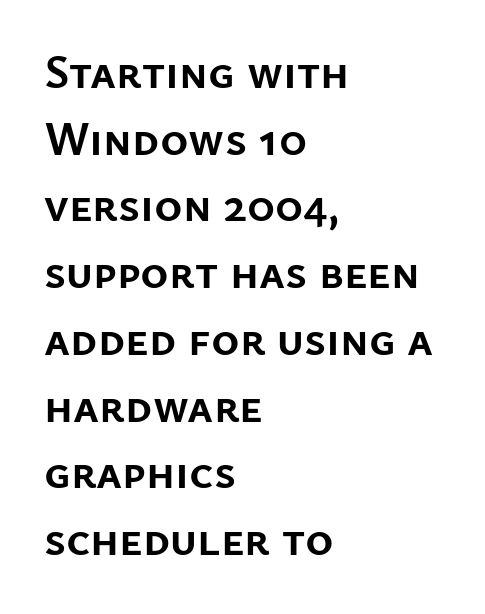
Q: Is the text bold? A: Yes.
Q: Is the text italic (slanted)? A: No, it is upright.
Q: Is the typeface a serif or a sans-serif typeface? A: Sans-serif.
Q: Is the text underlined? A: No.
Q: How is the paragraph aligned? A: Left-aligned.
Q: Is the spacing between letters normal or unusually wide? A: Normal.
Q: Is the spacing between lines tight, normal or loose? A: Normal.
Q: Width (condensed, normal, or wide)? A: Normal.
Q: Stroke contrast? A: Low.
Q: x-height? A: Medium.
Q: Monospaced? A: No.
